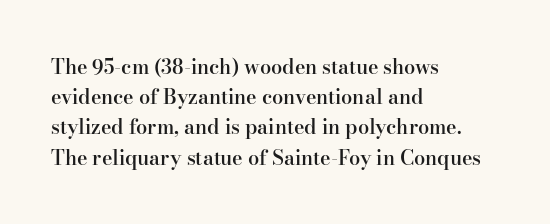
Q: Is the text bold? A: Semi-bold.
Q: Is the text italic (slanted)? A: No, it is upright.
Q: Is the text underlined? A: No.
Q: How is the paragraph aligned? A: Left-aligned.
Q: Is the spacing between letters normal or unusually wide? A: Normal.
Q: Is the spacing between lines tight, normal or loose? A: Normal.
